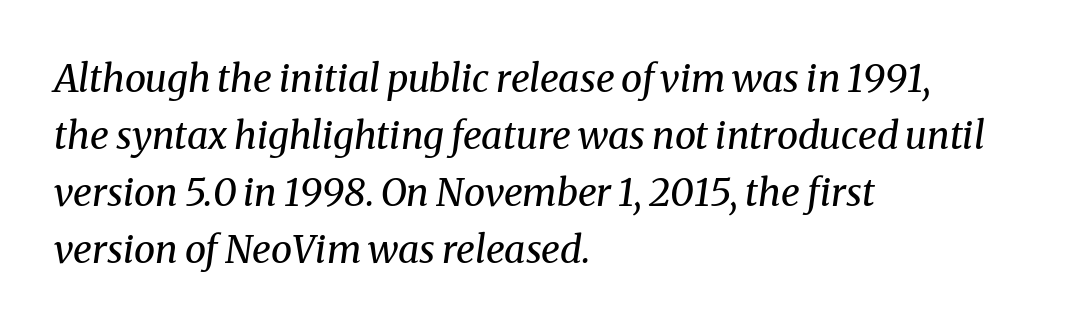
{"serif": "yes", "italic": "yes", "lean": "right", "slant_degrees": 8, "bold": "no", "weight": "regular", "width": "normal", "stroke_contrast": "medium", "x_height": "medium", "monospaced": "no", "underline": "no", "align": "left", "line_spacing": "normal", "line_spacing_ratio": 1.5, "letter_spacing": "normal", "letter_spacing_em": 0.0, "glyph_px": 38}
